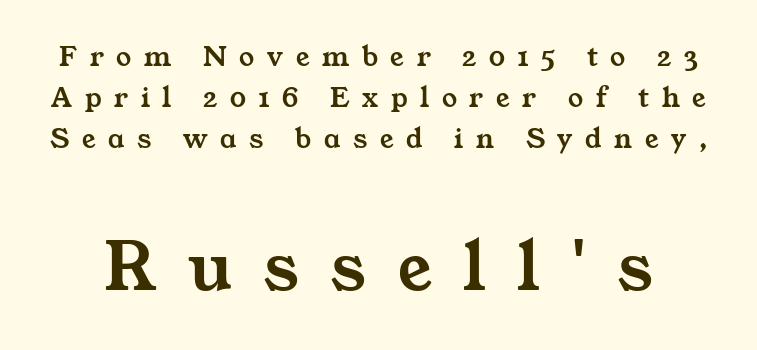
The image shows 75 px wide serif type; set normal line spacing (1.36x), unusually wide letter spacing (+0.42 em), not underlined; the second (bottom) block is 2.5x larger; medium stroke contrast and a medium x-height.
